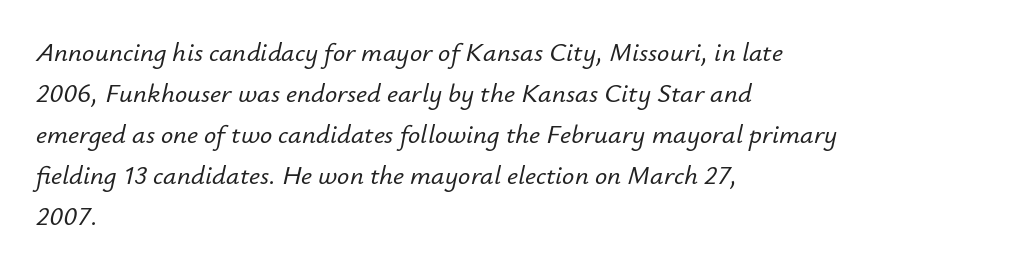
The image shows 27 px text type, italic (leaning right); set left-aligned, normal line spacing (1.52x), normal letter spacing, not underlined.
